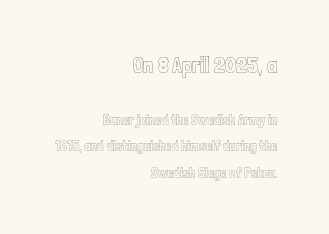
{"italic": "no", "underline": "no", "align": "right", "line_spacing_ratio": 1.88, "letter_spacing": "normal", "letter_spacing_em": 0.0, "larger_block": "first", "size_ratio": 1.57, "glyph_px": 22}
